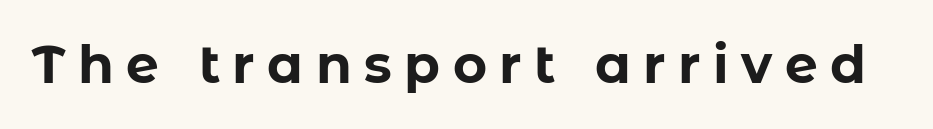
Q: Is the text bold? A: Yes.
Q: Is the text italic (slanted)? A: No, it is upright.
Q: Is the typeface a serif or a sans-serif typeface? A: Sans-serif.
Q: Is the text underlined? A: No.
Q: Is the spacing between letters normal or unusually wide? A: Unusually wide.
Q: Width (condensed, normal, or wide)? A: Normal.
Q: Stroke contrast? A: Low.
Q: x-height? A: Medium.
Q: Monospaced? A: No.
